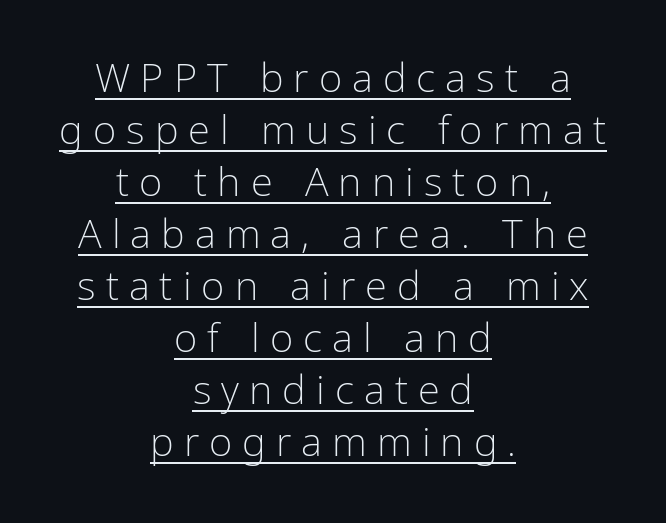
Q: Is the text bold? A: No.
Q: Is the text italic (slanted)? A: No, it is upright.
Q: Is the typeface a serif or a sans-serif typeface? A: Sans-serif.
Q: Is the text underlined? A: Yes.
Q: How is the paragraph aligned? A: Centered.
Q: Is the spacing between letters normal or unusually wide? A: Unusually wide.
Q: Is the spacing between lines tight, normal or loose? A: Normal.
Q: Width (condensed, normal, or wide)? A: Condensed.
Q: Stroke contrast? A: Low.
Q: x-height? A: Medium.
Q: Monospaced? A: No.
